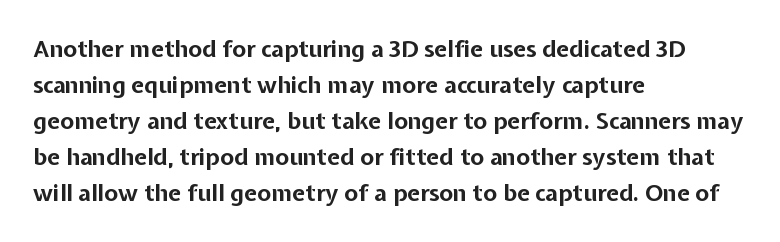
Q: Is the text bold? A: Yes.
Q: Is the text italic (slanted)? A: No, it is upright.
Q: Is the text underlined? A: No.
Q: How is the paragraph aligned? A: Left-aligned.
Q: Is the spacing between letters normal or unusually wide? A: Normal.
Q: Is the spacing between lines tight, normal or loose? A: Normal.
